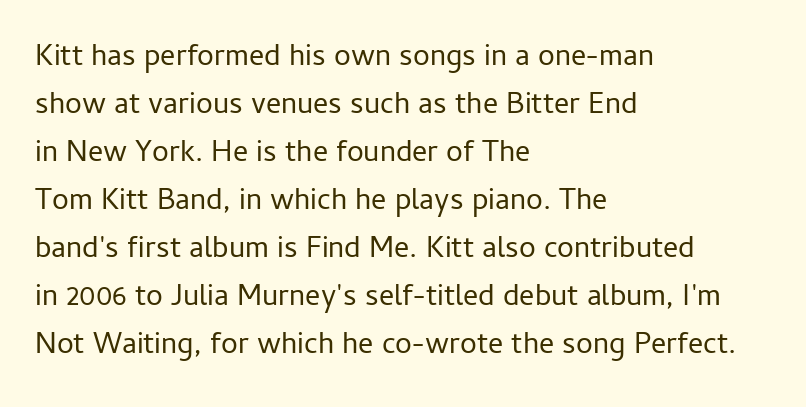
The image shows 30 px regular-weight sans-serif type, upright; set left-aligned, normal line spacing (1.6x), normal letter spacing, not underlined; low stroke contrast and a medium x-height.
